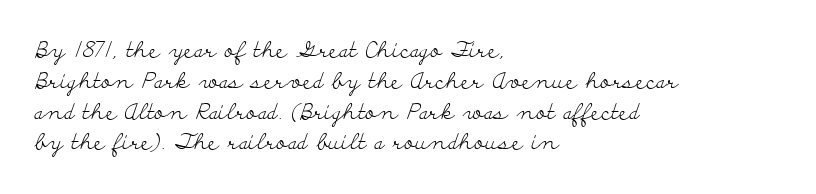
{"bold": "no", "underline": "no", "align": "left", "line_spacing": "normal", "line_spacing_ratio": 1.4, "letter_spacing": "normal", "letter_spacing_em": 0.0, "glyph_px": 22}
